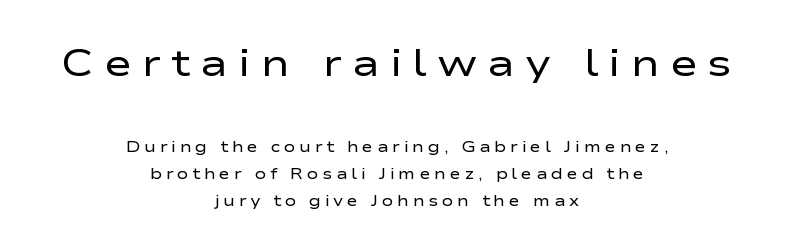
Q: Is the text bold? A: No.
Q: Is the text italic (slanted)? A: No, it is upright.
Q: Is the typeface a serif or a sans-serif typeface? A: Sans-serif.
Q: Is the text underlined? A: No.
Q: How is the paragraph aligned? A: Centered.
Q: Is the spacing between letters normal or unusually wide? A: Unusually wide.
Q: Which block of text is set in a larger size, the first (top) or the second (bottom)? A: The first (top) one.
Q: Width (condensed, normal, or wide)? A: Wide.
Q: Stroke contrast? A: Low.
Q: x-height? A: Medium.
Q: Monospaced? A: No.
